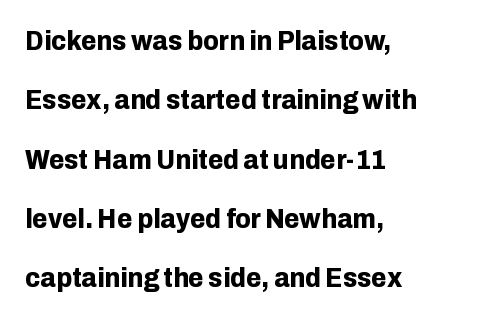
The image shows 28 px bold sans-serif type, upright; set left-aligned, loose line spacing (2.12x), normal letter spacing, not underlined; low stroke contrast and a medium x-height.
